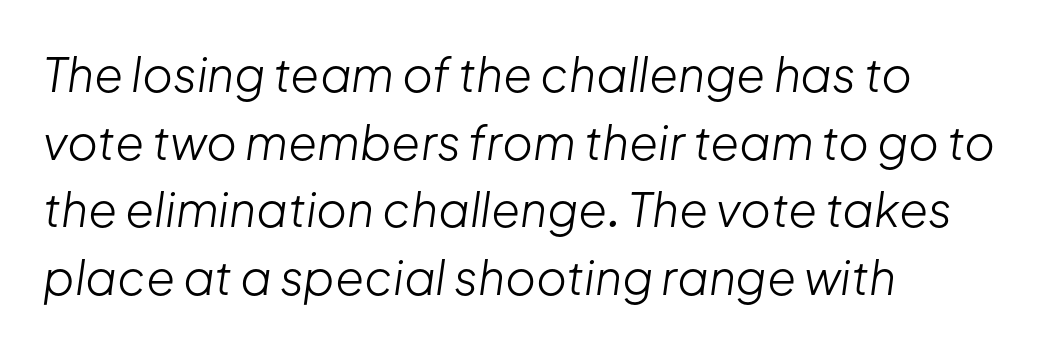
The image shows 47 px light type, italic (leaning right); set left-aligned, normal line spacing (1.44x), normal letter spacing, not underlined; low stroke contrast and a medium x-height.
